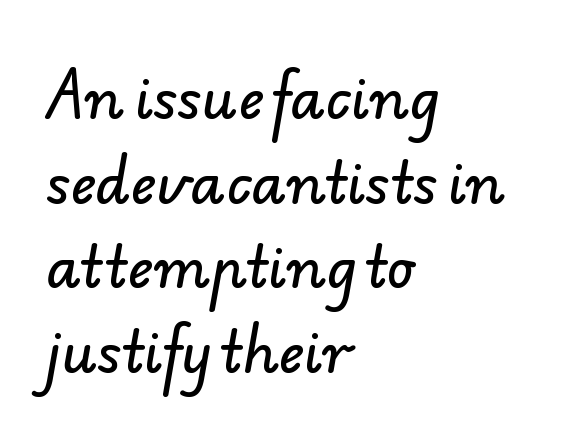
{"serif": "no", "width": "normal", "stroke_contrast": "low", "x_height": "small", "monospaced": "no", "underline": "no", "align": "left", "line_spacing": "normal", "line_spacing_ratio": 1.51, "letter_spacing": "normal", "letter_spacing_em": 0.0, "glyph_px": 56}
